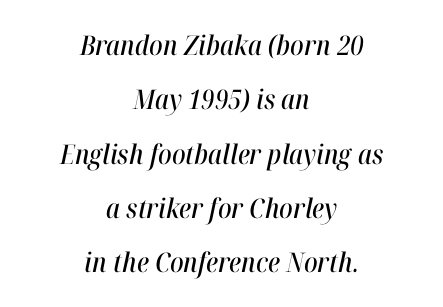
The image shows 27 px text type, italic (leaning right); set centered, loose line spacing (2.01x), normal letter spacing, not underlined.
